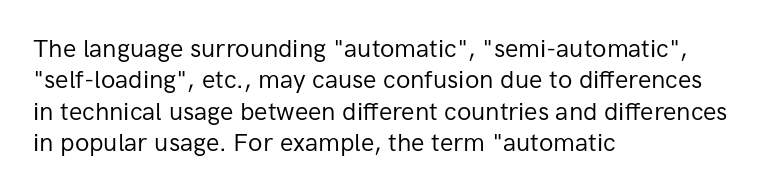
No letter is thick-stroked: the sample isn't bold. This is roman type, the default non-slanted kind. One glance says typical: line gaps are just what's usual. Plain, unruled lines of type. This sample is left-justified, so line endings fall wherever the words run out.
